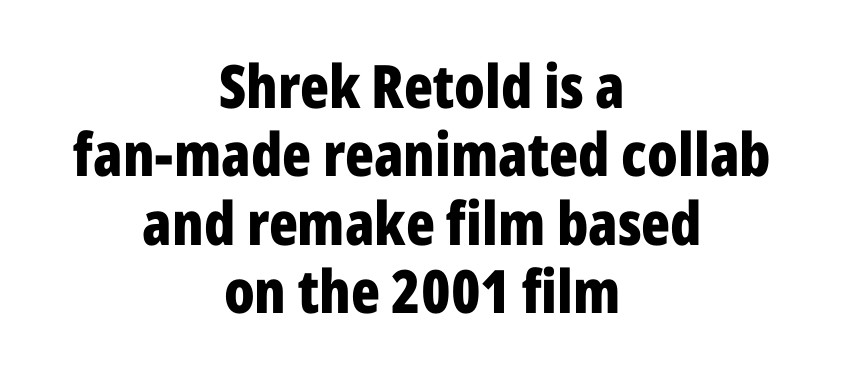
{"serif": "no", "italic": "no", "bold": "yes", "weight": "bold", "width": "condensed", "stroke_contrast": "low", "x_height": "medium", "monospaced": "no", "underline": "no", "align": "center", "line_spacing": "tight", "line_spacing_ratio": 1.14, "letter_spacing": "normal", "letter_spacing_em": 0.0, "glyph_px": 60}
